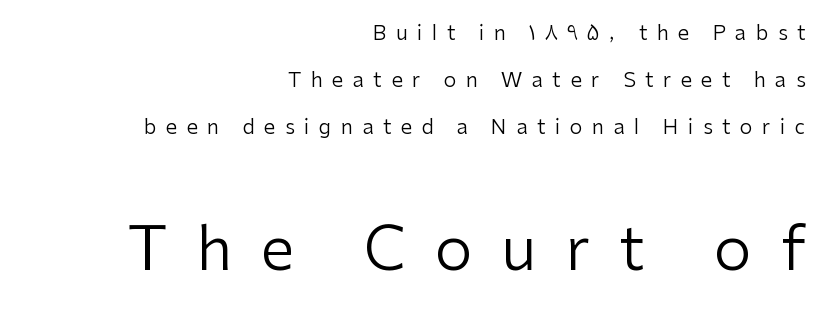
{"serif": "no", "italic": "no", "bold": "no", "weight": "regular", "width": "normal", "stroke_contrast": "low", "x_height": "medium", "monospaced": "no", "underline": "no", "align": "right", "line_spacing": "loose", "line_spacing_ratio": 2.36, "letter_spacing": "wide", "letter_spacing_em": 0.48, "larger_block": "second", "size_ratio": 3.0, "glyph_px": 60}
